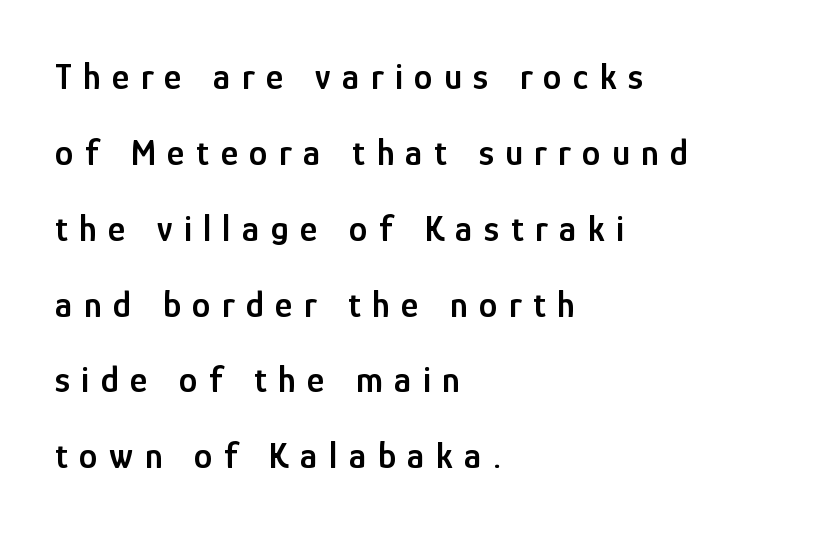
Q: Is the text bold? A: Semi-bold.
Q: Is the text italic (slanted)? A: No, it is upright.
Q: Is the typeface a serif or a sans-serif typeface? A: Sans-serif.
Q: Is the text underlined? A: No.
Q: How is the paragraph aligned? A: Left-aligned.
Q: Is the spacing between letters normal or unusually wide? A: Unusually wide.
Q: Is the spacing between lines tight, normal or loose? A: Loose.
Q: Width (condensed, normal, or wide)? A: Condensed.
Q: Stroke contrast? A: Low.
Q: x-height? A: Medium.
Q: Monospaced? A: No.
